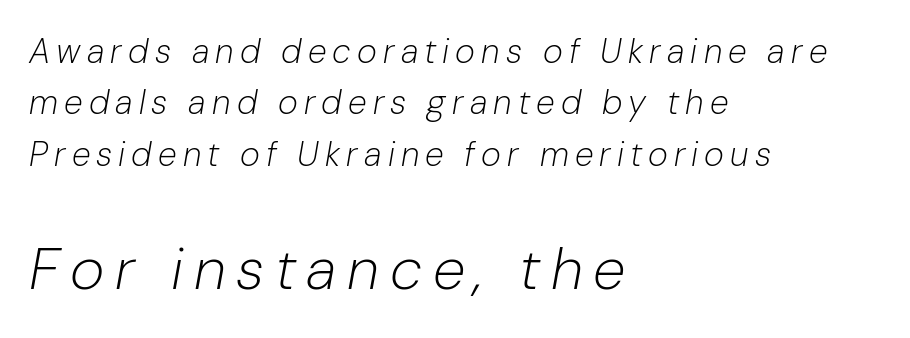
{"italic": "yes", "lean": "right", "slant_degrees": 10, "bold": "no", "weight": "light", "width": "normal", "stroke_contrast": "low", "x_height": "medium", "monospaced": "no", "underline": "no", "align": "left", "line_spacing": "normal", "line_spacing_ratio": 1.51, "larger_block": "second", "size_ratio": 1.74, "glyph_px": 59}
